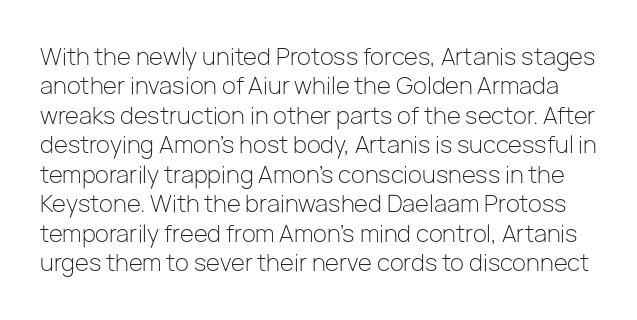
The image shows 23 px text type, upright; set normal line spacing (1.28x), normal letter spacing, not underlined.
